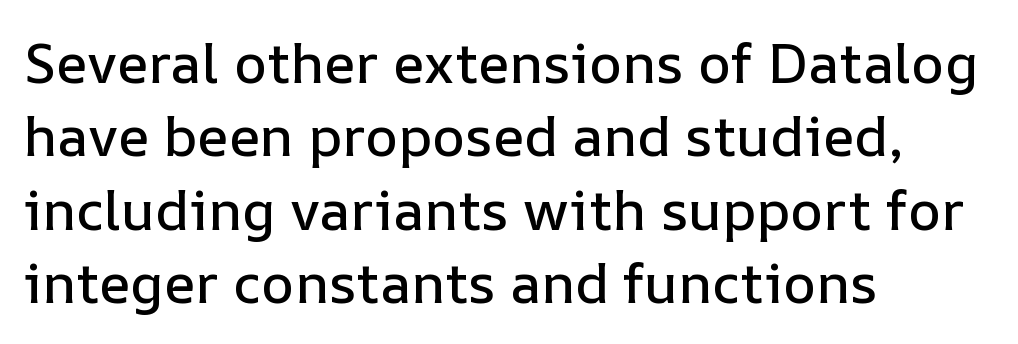
Q: Is the text italic (slanted)? A: No, it is upright.
Q: Is the text underlined? A: No.
Q: How is the paragraph aligned? A: Left-aligned.
Q: Is the spacing between letters normal or unusually wide? A: Normal.
Q: Is the spacing between lines tight, normal or loose? A: Normal.
Q: Width (condensed, normal, or wide)? A: Normal.
Q: Stroke contrast? A: Low.
Q: x-height? A: Medium.
Q: Monospaced? A: No.
